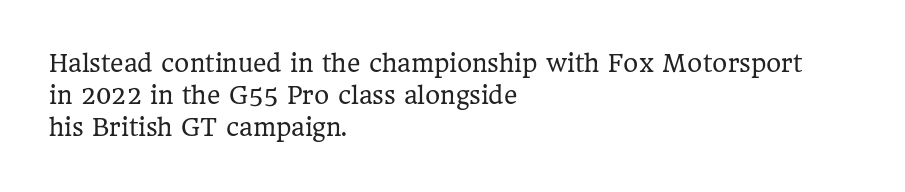
{"italic": "no", "bold": "no", "underline": "no", "align": "left", "line_spacing": "normal", "line_spacing_ratio": 1.4, "letter_spacing": "normal", "letter_spacing_em": 0.0, "glyph_px": 23}
